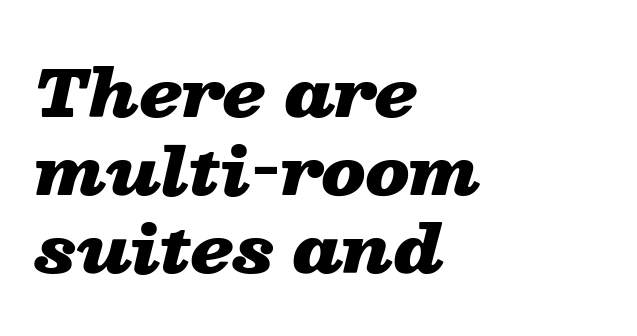
Left-aligned paragraph, ragged on the right. Descender tails drop into unmarked territory. Observe the ordinary spacing: letters are neighbours, not strangers. Emphasis by weight is at full strength: bold. Italic? Definitely — the glyphs are oblique. The letters advance in unequal steps, a hallmark of proportional type.
